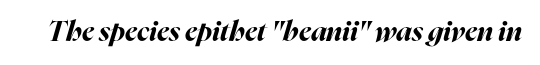
Type without underlining. Heft: maximum for text — a bold. Rendered with sloped, italic letterforms. Honestly, the letter spacing is just normal — you wouldn't notice it. Here the designer chose a conventional face with non-uniform glyph widths.
